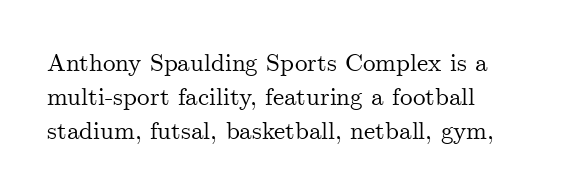
{"italic": "no", "underline": "no", "align": "left", "line_spacing": "normal", "line_spacing_ratio": 1.36, "letter_spacing": "normal", "letter_spacing_em": 0.0, "glyph_px": 25}
